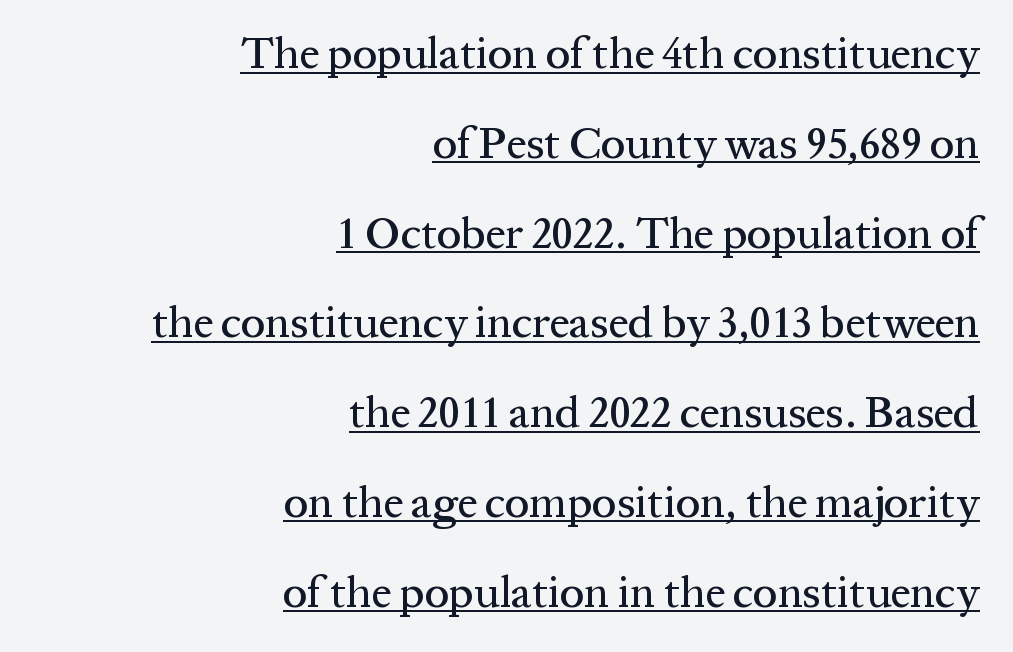
This block would shrink considerably if given ordinary leading; it's expanded now. Leftover space on each line is placed entirely before the opening word. Italic: no, the glyphs are upright roman. I'd call this a serif setting — the letters wear small feet.
